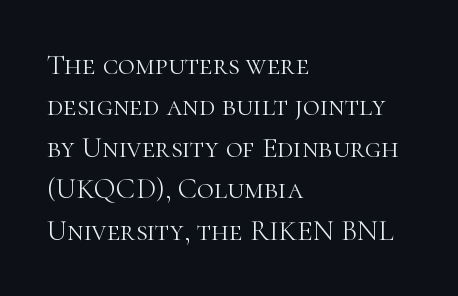
{"serif": "yes", "italic": "no", "bold": "no", "weight": "light", "width": "normal", "stroke_contrast": "high", "x_height": "medium", "monospaced": "no", "underline": "no", "align": "left", "line_spacing": "normal", "line_spacing_ratio": 1.43, "letter_spacing": "normal", "letter_spacing_em": 0.0, "glyph_px": 29}
